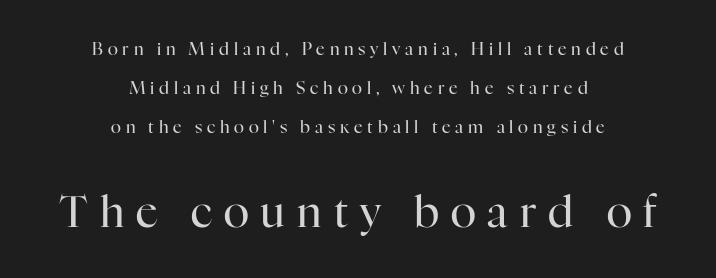
Is the block centered? Yes — each line is placed symmetrically about the middle. Vertically, the passage feels expansive, rows floating well apart. The rendering enlarges the type as you move from the upper chunk to the lower. Unbolded letterforms with no extra heft.
